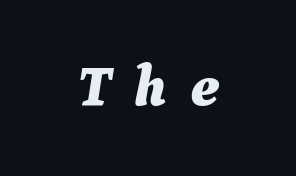
Check the space under the baseline: it is left empty. Look at the tracking — it's clearly loosened, letters drifting apart. What weight is shown? A full bold with thick strokes. The glyphs look as if they've been sheared to an angle. You could not count columns in this text — the font is proportionally spaced.
